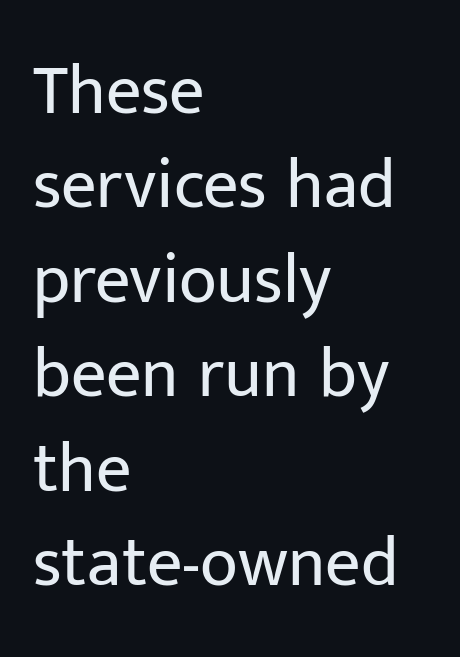
{"serif": "no", "italic": "no", "bold": "no", "weight": "regular", "width": "normal", "stroke_contrast": "low", "x_height": "medium", "monospaced": "no", "underline": "no", "align": "left", "line_spacing": "normal", "line_spacing_ratio": 1.35, "letter_spacing": "normal", "letter_spacing_em": 0.0, "glyph_px": 70}
